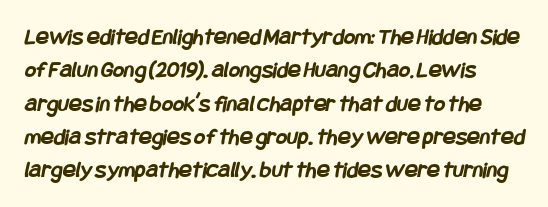
Standard letterfit; no display-style spreading of the glyphs. The zone under the glyphs is completely vacant. What weight is shown? A full bold with thick strokes. How would I describe the line gaps? Plain and ordinary.
